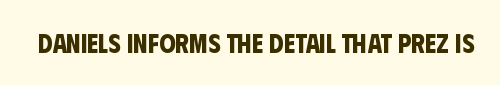
The image shows 26 px bold type; set normal letter spacing, not underlined.
